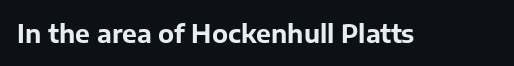
The image shows 25 px bold type, upright; set normal letter spacing, not underlined.
